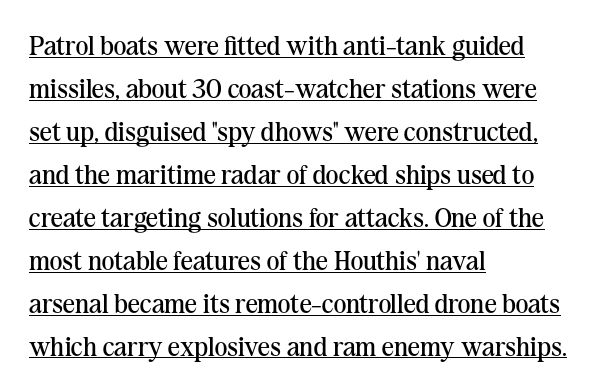
The face used here is rendered with its standard letterfit. Which margin do the lines hug? The left one — the right edge is uneven. The words here are underlined. The leading is moderate, giving the passage an even texture. It's the straight-up-and-down kind of type. The weight tops out at a normal text grade.
